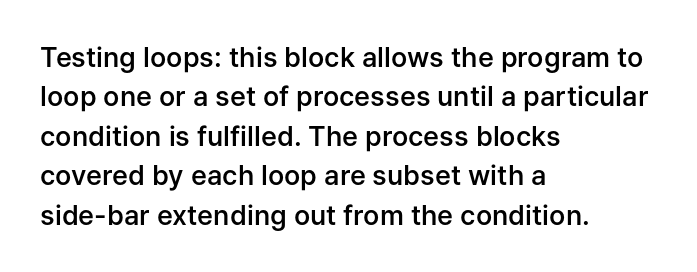
Q: Is the text bold? A: Semi-bold.
Q: Is the text italic (slanted)? A: No, it is upright.
Q: Is the text underlined? A: No.
Q: How is the paragraph aligned? A: Left-aligned.
Q: Is the spacing between letters normal or unusually wide? A: Normal.
Q: Is the spacing between lines tight, normal or loose? A: Normal.
